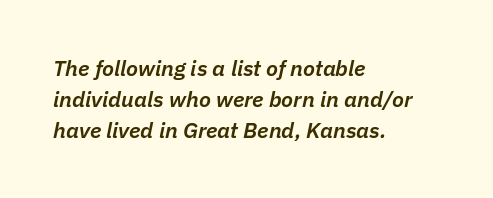
{"italic": "yes", "lean": "right", "slant_degrees": 11, "bold": "semi", "underline": "no", "align": "left", "line_spacing": "normal", "line_spacing_ratio": 1.4, "letter_spacing": "normal", "letter_spacing_em": 0.0, "glyph_px": 22}
